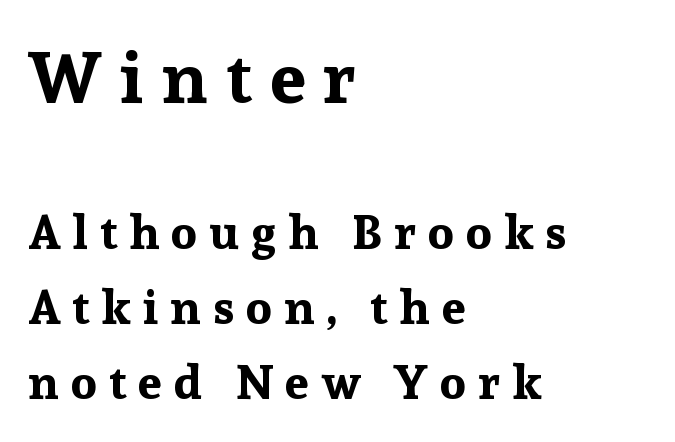
The image shows 72 px bold serif type, upright; set left-aligned, normal line spacing (1.57x), unusually wide letter spacing (+0.25 em), not underlined; the first (top) block is 1.5x larger; low stroke contrast and a medium x-height.
